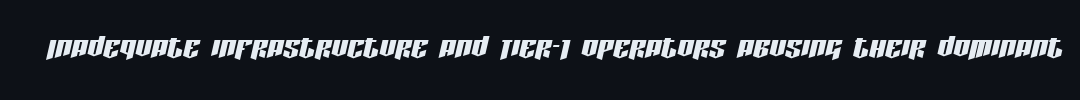
The image shows 40 px condensed type, italic (leaning right); set normal letter spacing, not underlined; low stroke contrast and a large x-height.
